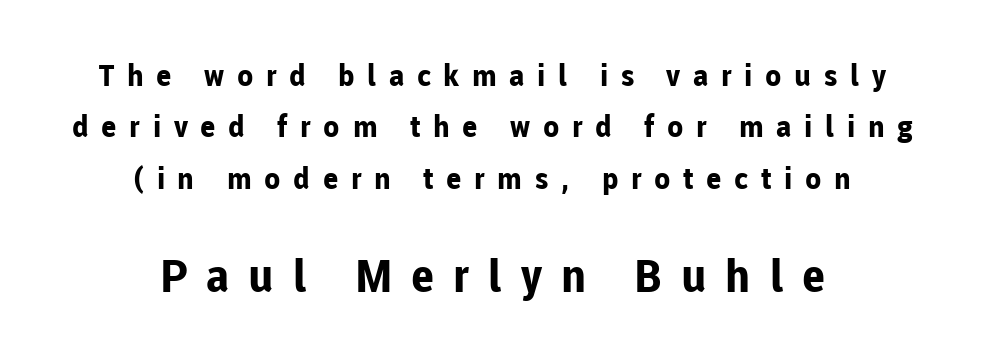
{"serif": "no", "italic": "no", "bold": "yes", "weight": "bold", "width": "normal", "stroke_contrast": "low", "x_height": "medium", "monospaced": "no", "underline": "no", "align": "center", "line_spacing_ratio": 1.71, "letter_spacing": "wide", "letter_spacing_em": 0.42, "larger_block": "second", "size_ratio": 1.5, "glyph_px": 45}
